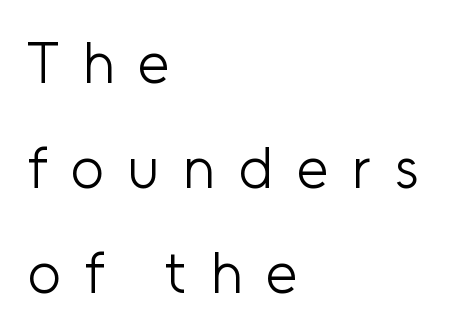
The passage shown is not bold in any degree. Substantial extra tracking has been applied to these lines. The font's upright variant was chosen for this text. Each letter keeps its own natural width here, so spacing adapts to shape.
